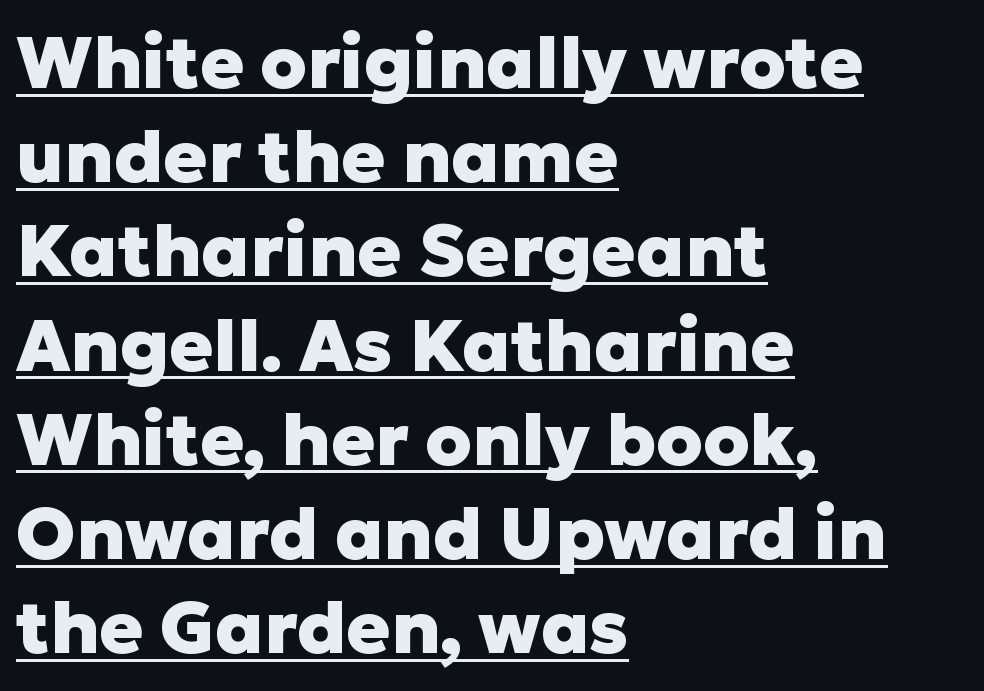
{"serif": "no", "italic": "no", "bold": "yes", "weight": "heavy", "width": "normal", "stroke_contrast": "low", "x_height": "medium", "monospaced": "no", "underline": "yes", "align": "left", "line_spacing": "normal", "line_spacing_ratio": 1.29, "letter_spacing": "normal", "letter_spacing_em": 0.0, "glyph_px": 73}
